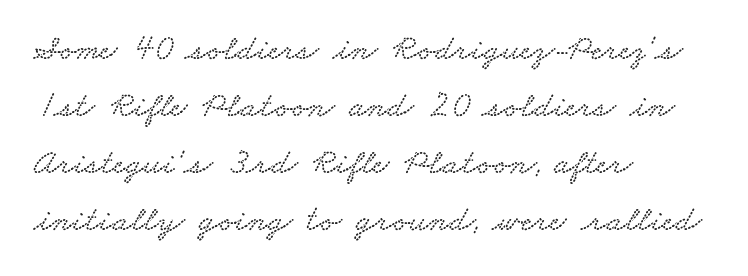
Caption: multi-line text, flush left, ragged right. Here the glyphs are tracked normally, forming tight word shapes. Here the designer chose a conventional face with non-uniform glyph widths. This rendering employs a face with finishing strokes, i.e., a serif. This sample keeps an unexceptional amount of space between lines.
